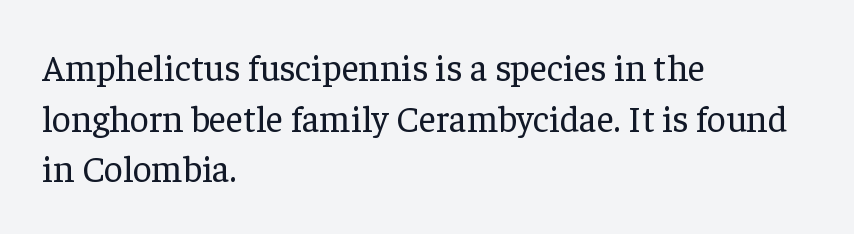
This sample uses plain, unmodified letter spacing. The letters look calm and open, with moderate or lighter stems. This sample keeps an unexceptional amount of space between lines. These lines are composed in type with serifs.
